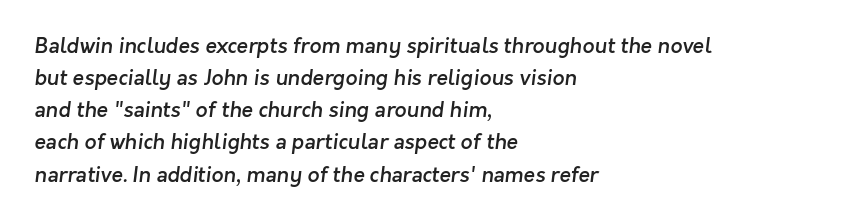
Q: Is the text bold? A: Semi-bold.
Q: Is the text underlined? A: No.
Q: How is the paragraph aligned? A: Left-aligned.
Q: Is the spacing between letters normal or unusually wide? A: Normal.
Q: Is the spacing between lines tight, normal or loose? A: Normal.
